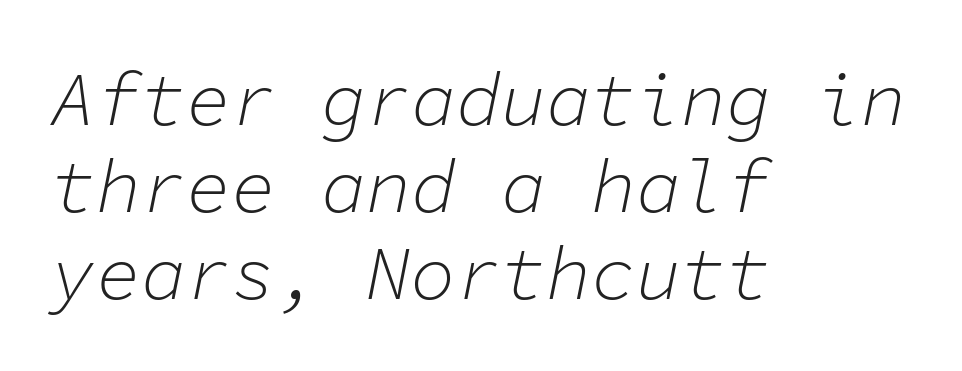
Alignment: flush left. The passage shown has conventional tracking throughout. The gap between lines stays unmarked. Note the uniform advance width — an 'i' takes as much space as an 'm'. Compared with a typical body face, this is equally light or lighter still.
